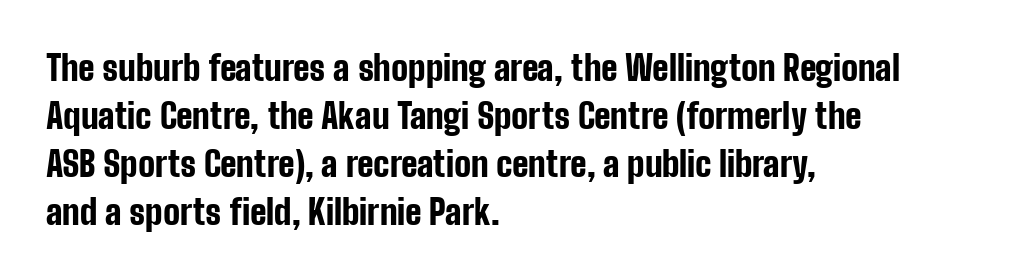
The image shows 35 px bold, condensed sans-serif type, upright; set left-aligned, normal line spacing (1.37x), normal letter spacing, not underlined; low stroke contrast and a medium x-height.
